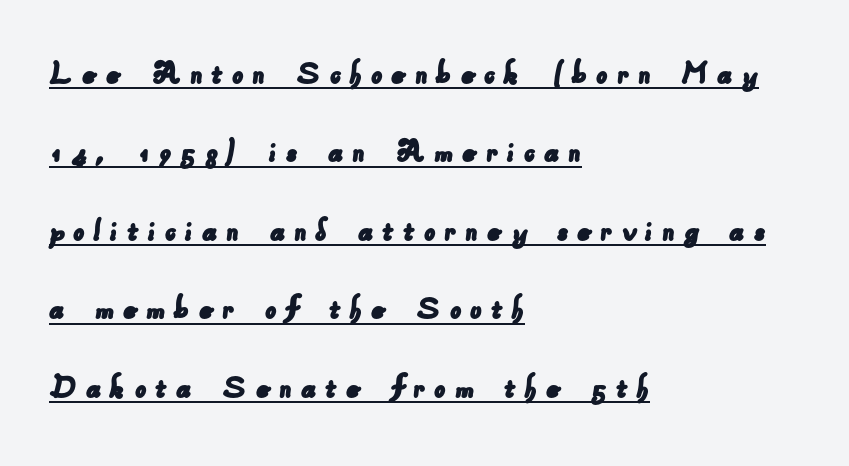
{"serif": "no", "width": "normal", "stroke_contrast": "low", "x_height": "small", "monospaced": "no", "underline": "yes", "align": "left", "line_spacing": "loose", "line_spacing_ratio": 2.18, "letter_spacing": "wide", "letter_spacing_em": 0.23, "glyph_px": 36}
